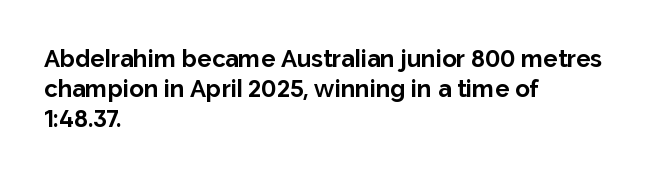
The image shows 24 px bold type, upright; set left-aligned, normal line spacing (1.25x), normal letter spacing, not underlined.
